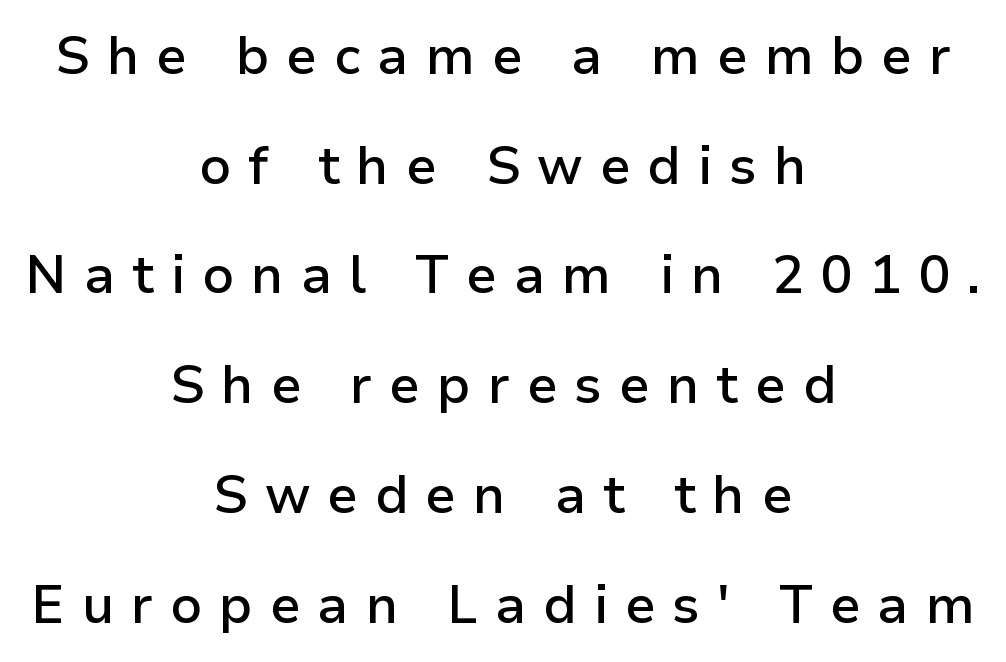
{"serif": "no", "italic": "no", "bold": "semi", "weight": "semibold", "width": "normal", "stroke_contrast": "low", "x_height": "medium", "monospaced": "no", "underline": "no", "align": "center", "line_spacing": "loose", "line_spacing_ratio": 2.07, "letter_spacing": "wide", "letter_spacing_em": 0.32, "glyph_px": 53}
